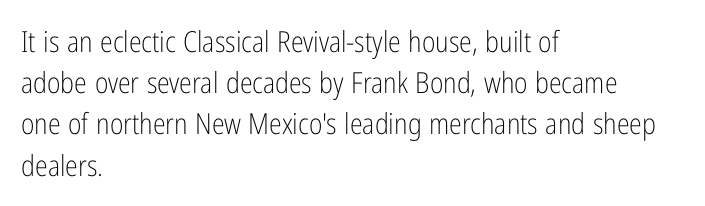
It's the straight-up-and-down kind of type. This sample has the flowing, uneven cadence of proportional lettering. The rendering keeps characters at their native spacing. To sum up the face: it is a sans, with no serifs.
